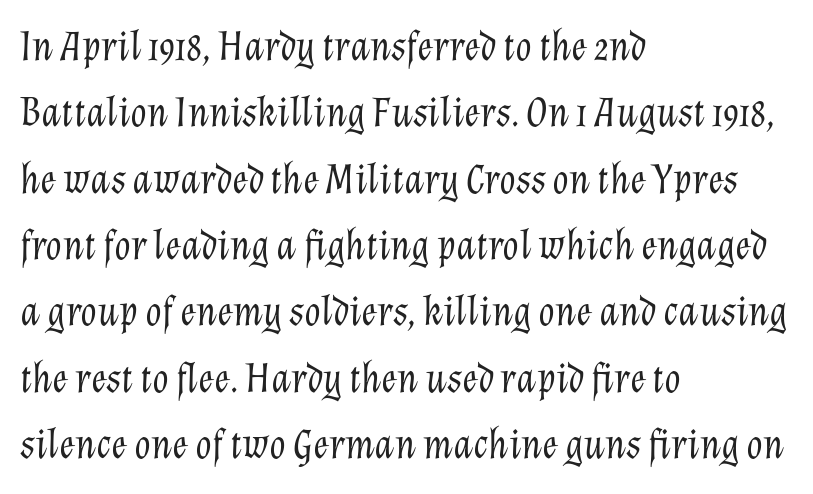
Q: Is the text bold? A: No.
Q: Is the text italic (slanted)? A: Yes, it leans right by about 12 degrees.
Q: Is the text underlined? A: No.
Q: How is the paragraph aligned? A: Left-aligned.
Q: Is the spacing between letters normal or unusually wide? A: Normal.
Q: Is the spacing between lines tight, normal or loose? A: Normal.
Q: Width (condensed, normal, or wide)? A: Normal.
Q: Stroke contrast? A: Low.
Q: x-height? A: Medium.
Q: Monospaced? A: No.
